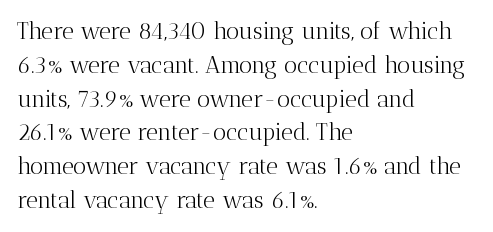
{"italic": "no", "bold": "no", "underline": "no", "align": "left", "line_spacing": "normal", "line_spacing_ratio": 1.47, "letter_spacing": "normal", "letter_spacing_em": 0.0, "glyph_px": 23}
